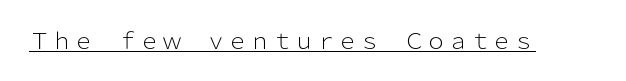
Q: Is the text bold? A: No.
Q: Is the text italic (slanted)? A: No, it is upright.
Q: Is the text underlined? A: Yes.
Q: Is the spacing between letters normal or unusually wide? A: Normal.
